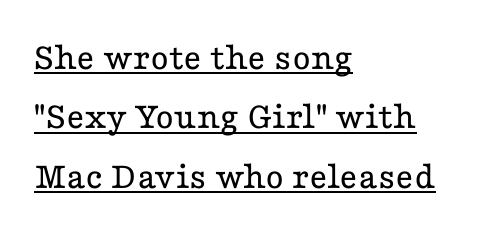
{"serif": "yes", "italic": "no", "bold": "no", "weight": "regular", "width": "wide", "stroke_contrast": "low", "x_height": "medium", "monospaced": "no", "underline": "yes", "align": "left", "line_spacing": "normal", "line_spacing_ratio": 1.52, "letter_spacing": "normal", "letter_spacing_em": 0.0, "glyph_px": 39}
